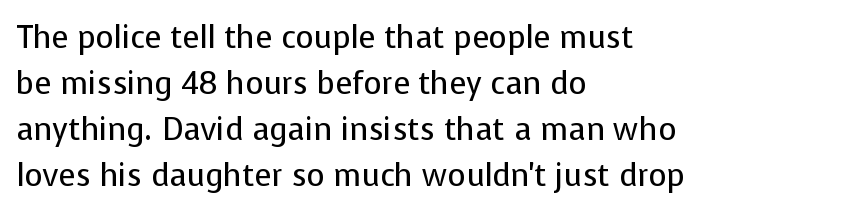
The image shows 31 px regular-weight sans-serif type, upright; set left-aligned, normal line spacing (1.48x), normal letter spacing, not underlined; low stroke contrast and a medium x-height.
